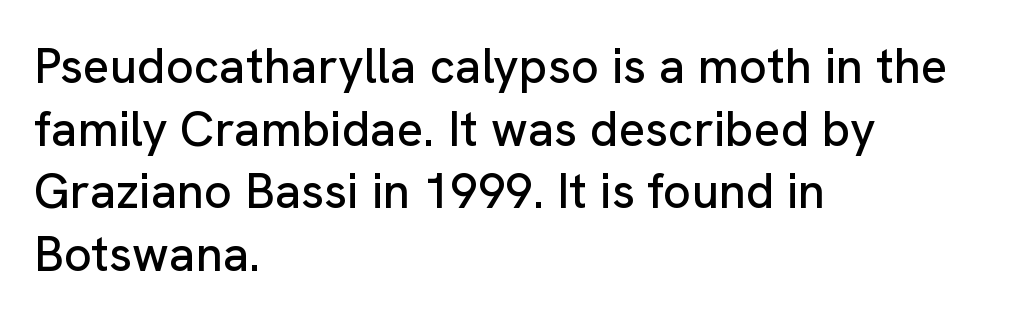
The passage shown is typeset with a sans-serif family. The foot of each line stays bare and open. Character widths vary here, with narrow letters taking less room than wide ones. The lettering holds an erect, upright posture throughout. Honestly, the letter spacing is just normal — you wouldn't notice it.
